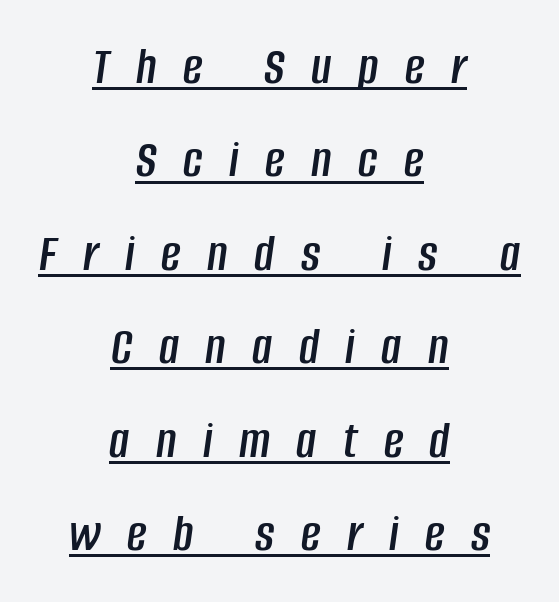
{"italic": "yes", "lean": "right", "slant_degrees": 8, "width": "condensed", "stroke_contrast": "low", "x_height": "large", "monospaced": "no", "underline": "yes", "align": "center", "line_spacing_ratio": 1.73, "letter_spacing": "wide", "letter_spacing_em": 0.49, "glyph_px": 54}
